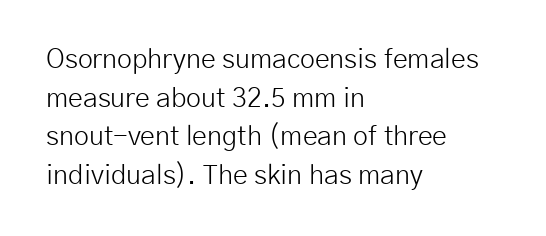
{"italic": "no", "bold": "no", "underline": "no", "align": "left", "line_spacing": "normal", "line_spacing_ratio": 1.43, "letter_spacing": "normal", "letter_spacing_em": 0.0, "glyph_px": 27}
